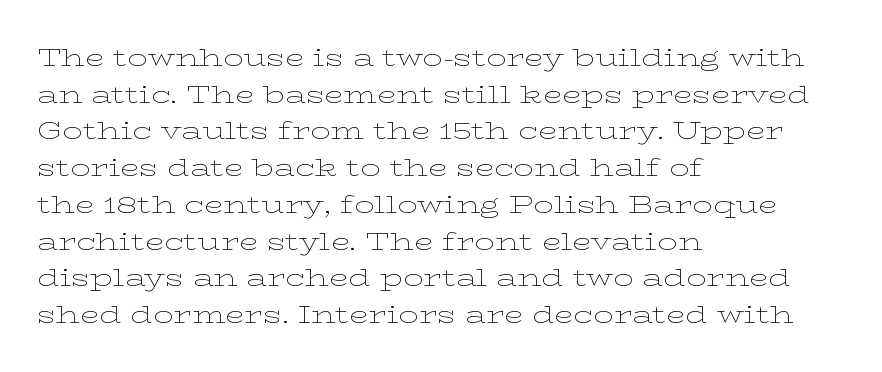
Weight: in the light-to-regular range. In CSS terms this would be text-align: left. The letters stand straight up with perfectly vertical stems. Each new line begins a customary step beneath the previous one. Characters follow at the spacing the type designer built in.
